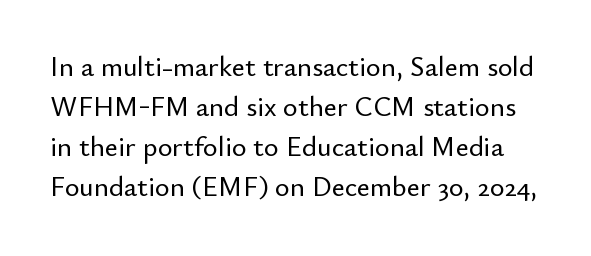
Q: Is the text italic (slanted)? A: No, it is upright.
Q: Is the typeface a serif or a sans-serif typeface? A: Sans-serif.
Q: Is the text underlined? A: No.
Q: Is the spacing between letters normal or unusually wide? A: Normal.
Q: Is the spacing between lines tight, normal or loose? A: Normal.
Q: Width (condensed, normal, or wide)? A: Normal.
Q: Stroke contrast? A: Low.
Q: x-height? A: Small.
Q: Monospaced? A: No.
